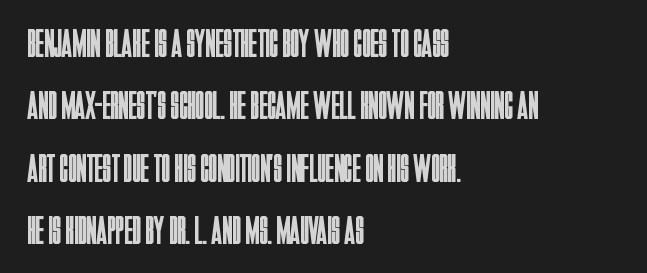
Weight class: somewhere from thin through regular. Every stem runs plumb, perpendicular to the baseline. The space directly below the letters is spotless. Does the type have serifs? No, each stem ends abruptly.
